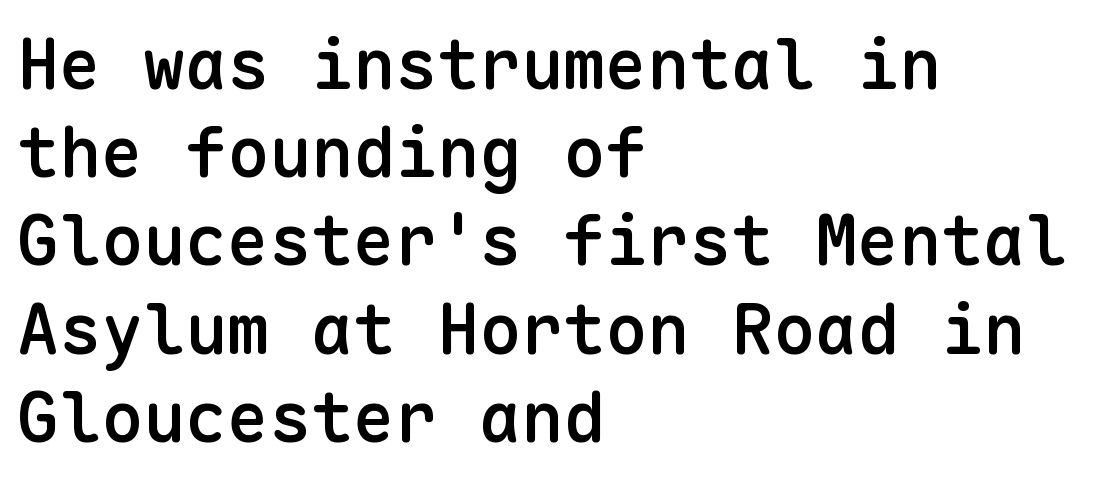
The image shows 70 px semibold sans-serif type, upright, monospaced; set left-aligned, normal line spacing (1.26x), normal letter spacing, not underlined; low stroke contrast and a medium x-height.
